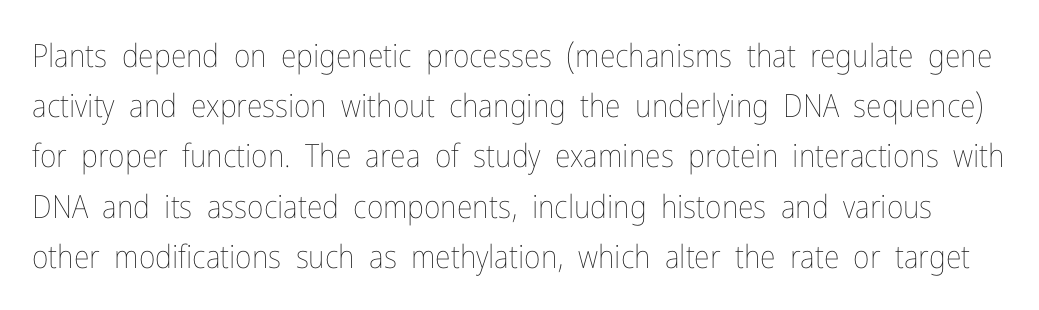
The image shows 32 px thin, condensed type, upright; set normal line spacing (1.57x), normal letter spacing, not underlined; low stroke contrast and a medium x-height.
